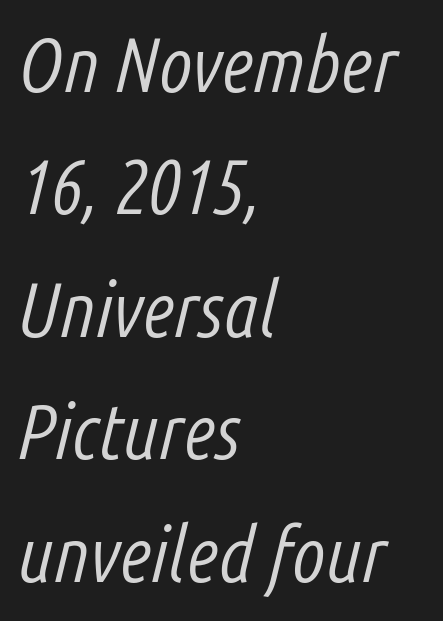
The image shows 78 px light, condensed type, italic (leaning right); set left-aligned, normal line spacing (1.57x), normal letter spacing, not underlined; low stroke contrast and a medium x-height.
